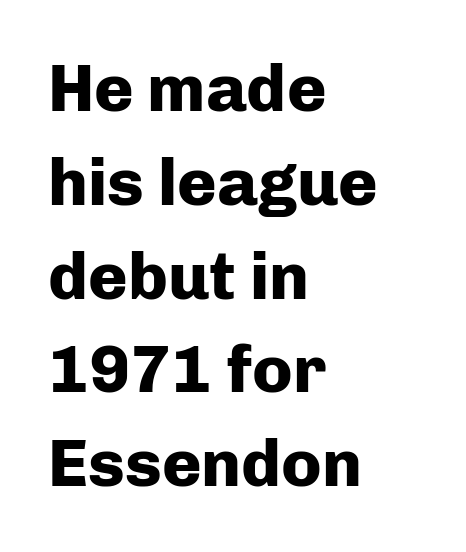
{"serif": "no", "italic": "no", "bold": "yes", "weight": "heavy", "width": "normal", "stroke_contrast": "low", "x_height": "medium", "monospaced": "no", "underline": "no", "align": "left", "line_spacing": "normal", "line_spacing_ratio": 1.4, "letter_spacing": "normal", "letter_spacing_em": 0.0, "glyph_px": 67}
